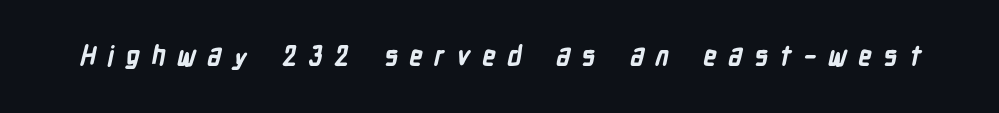
{"bold": "yes", "underline": "no", "letter_spacing": "wide", "letter_spacing_em": 0.44, "glyph_px": 26}
